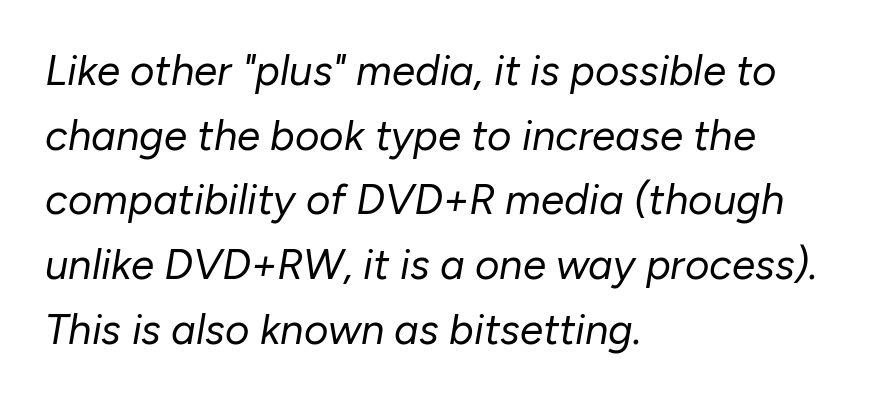
The image shows 42 px regular-weight type, italic (leaning right); set left-aligned, normal line spacing (1.54x), normal letter spacing, not underlined; low stroke contrast and a medium x-height.
